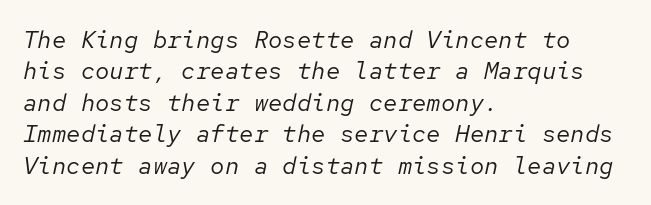
{"italic": "yes", "lean": "right", "slant_degrees": 12, "bold": "no", "underline": "no", "align": "left", "line_spacing": "normal", "line_spacing_ratio": 1.31, "letter_spacing": "normal", "letter_spacing_em": 0.0, "glyph_px": 24}
